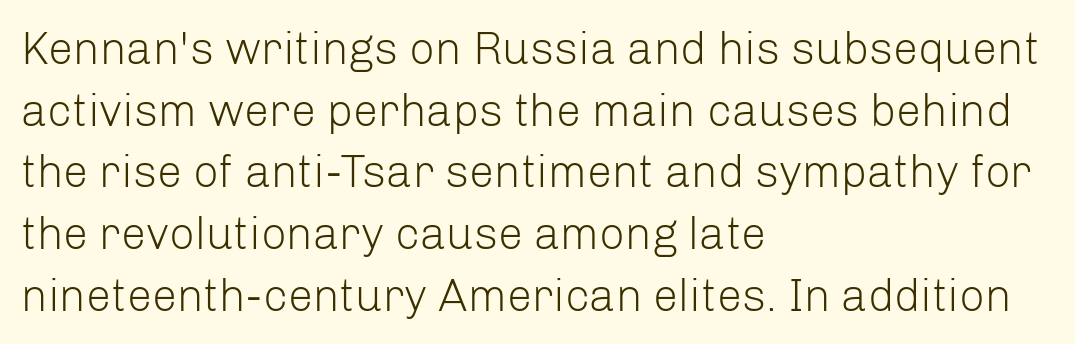
The image shows 45 px light sans-serif type, upright; set left-aligned, normal line spacing (1.37x), normal letter spacing, not underlined; low stroke contrast and a medium x-height.
